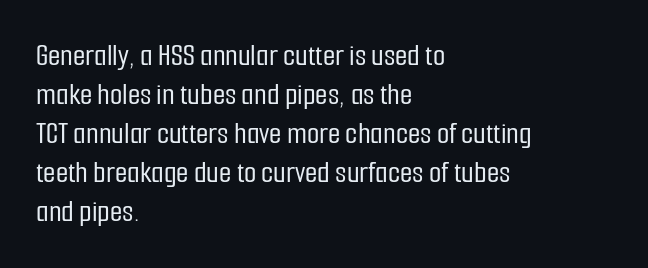
The image shows 32 px condensed sans-serif type, upright; set left-aligned, line spacing 1.22x, normal letter spacing, not underlined; low stroke contrast and a medium x-height.
